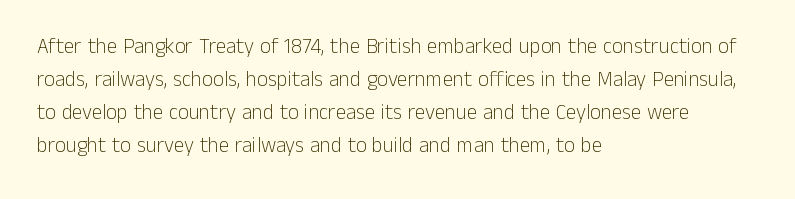
No italicization has been applied; the sample stays upright. This rendering features lettering with no underline. Summary of weight: not heavy and not bold. The typesetter chose a ragged-right arrangement here. The vertical gap from one line to the next is medium.
